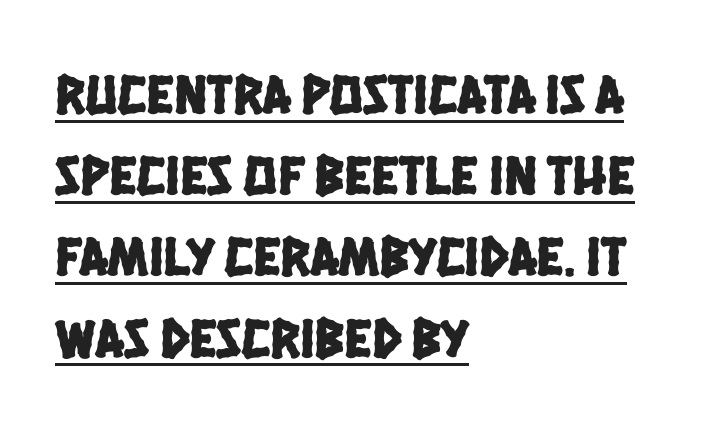
{"serif": "no", "width": "condensed", "stroke_contrast": "low", "x_height": "large", "monospaced": "no", "underline": "yes", "align": "left", "line_spacing": "normal", "line_spacing_ratio": 1.45, "letter_spacing": "normal", "letter_spacing_em": 0.0, "glyph_px": 56}
